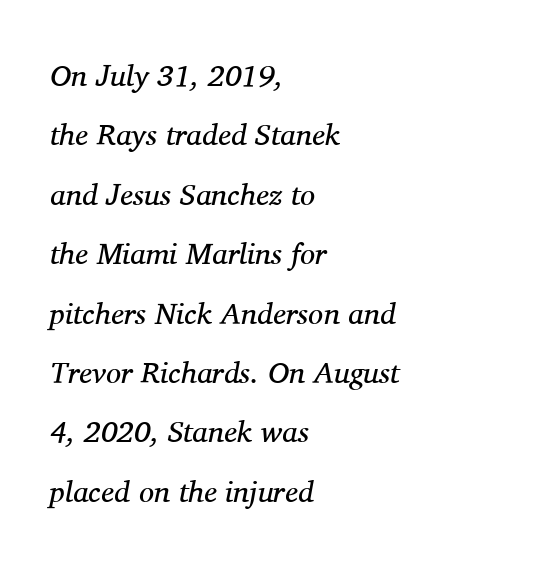
{"serif": "yes", "italic": "yes", "lean": "right", "slant_degrees": 11, "bold": "no", "weight": "regular", "width": "normal", "stroke_contrast": "medium", "x_height": "medium", "monospaced": "no", "underline": "no", "align": "left", "line_spacing": "loose", "line_spacing_ratio": 1.98, "letter_spacing": "normal", "letter_spacing_em": 0.0, "glyph_px": 30}
